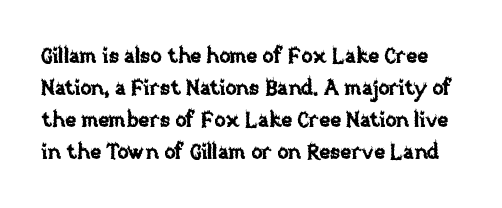
{"italic": "no", "underline": "no", "line_spacing": "normal", "line_spacing_ratio": 1.52, "letter_spacing": "normal", "letter_spacing_em": 0.0, "glyph_px": 21}
